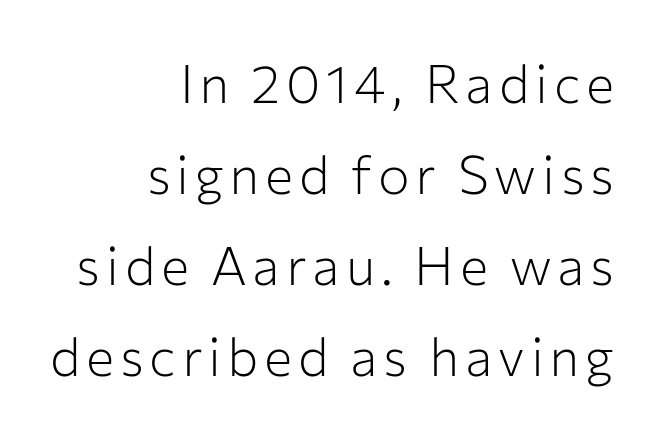
The image shows 53 px light sans-serif type, upright; set right-aligned, line spacing 1.72x, not underlined; low stroke contrast and a medium x-height.
